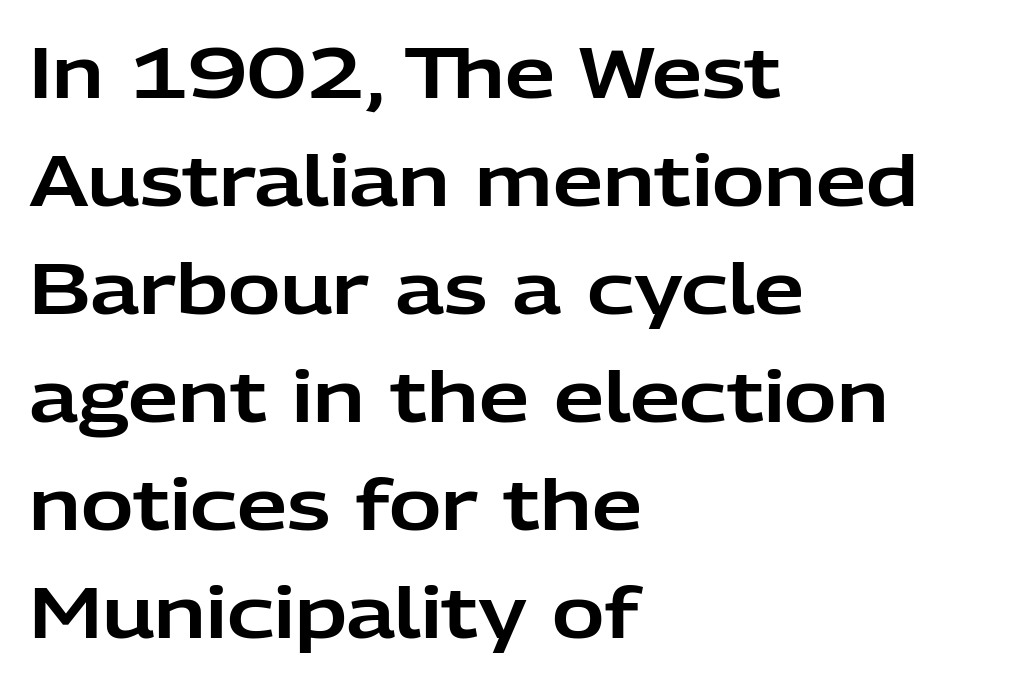
{"serif": "no", "italic": "no", "width": "normal", "stroke_contrast": "low", "x_height": "medium", "monospaced": "no", "underline": "no", "align": "left", "line_spacing": "normal", "line_spacing_ratio": 1.52, "letter_spacing": "normal", "letter_spacing_em": 0.0, "glyph_px": 71}
